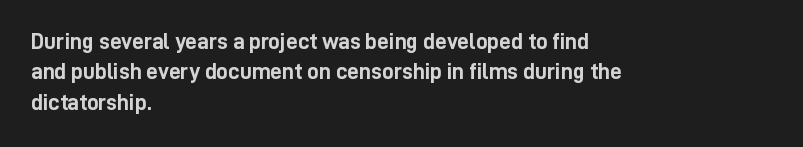
Each word holds together tightly as a unit, with standard inter-letter gaps. Typeset ragged right — the left edge is the straight one. Has an underline been added? It has not. The passage shown stacks its lines at a standard gap. A typesetter would mark this as roman, not italic. The passage shown is emphatically bold.
